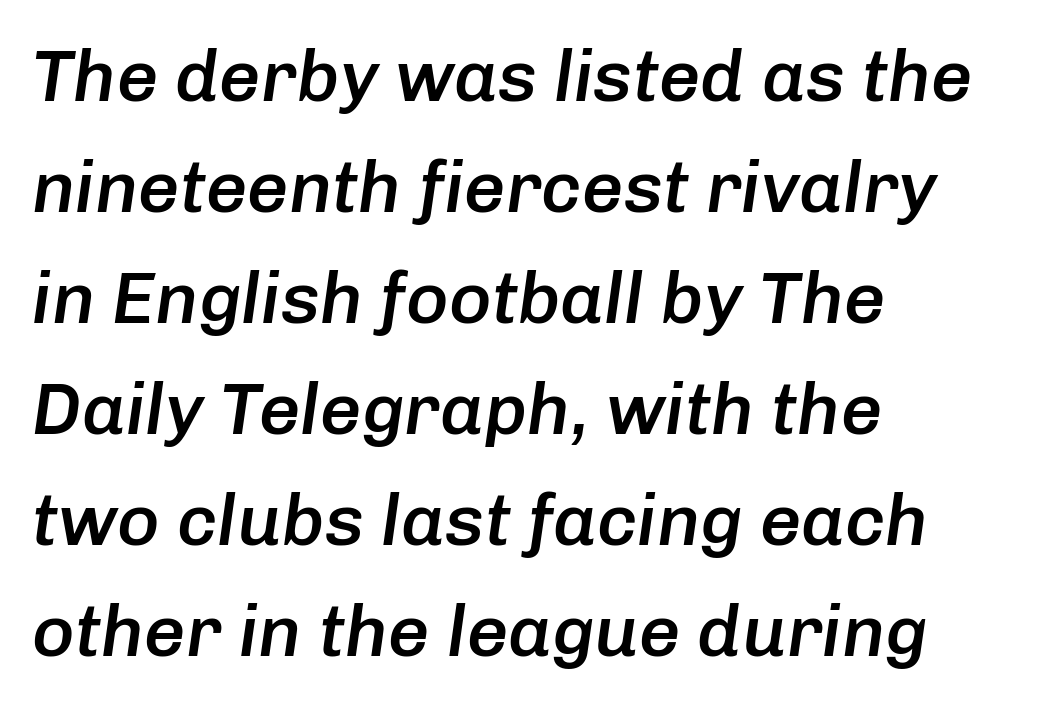
Think of a printed novel: that variable character pitch is what you see here. Layout note: lines flush left. The rendering keeps characters at their native spacing. The string is rendered with underlining switched off. The whole block is typeset with a tilt.
